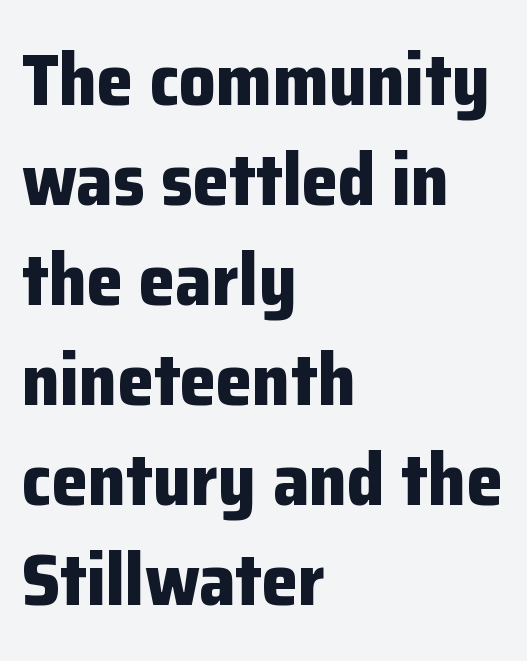
How heavy is the stroke? Heavy — this is a bold. Descender tails drop into unmarked territory. Spacing verdict: proportional, widths tailored to each character. This sample uses an upright cut, with every glyph sitting square on the baseline.
